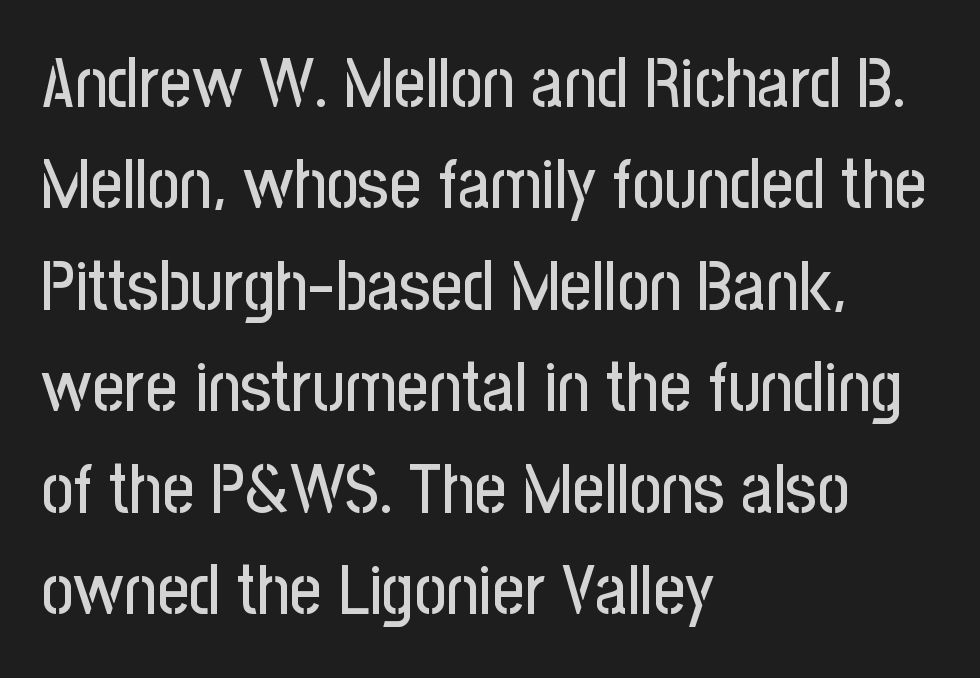
Tracking value appears to be zero — textbook default spacing. Vertical strokes here are truly vertical. The zone under the glyphs is completely vacant. Honestly, the row spacing looks completely unremarkable. Do the characters align in a grid? No, the font is proportional. This sample uses a sans-serif face.
